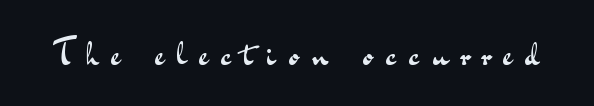
The letters look calm and open, with moderate or lighter stems. Look at the tracking — it's clearly loosened, letters drifting apart. Honestly, there is no underline to notice here at all.
